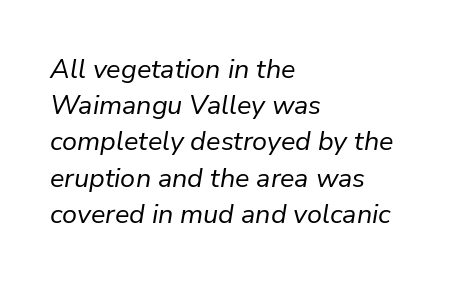
The image shows 27 px text type, italic (leaning right); set left-aligned, normal line spacing (1.34x), normal letter spacing, not underlined.
